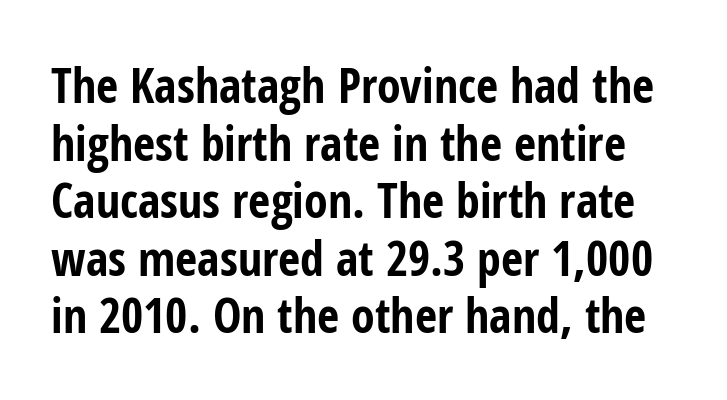
Q: Is the text bold? A: Yes.
Q: Is the text italic (slanted)? A: No, it is upright.
Q: Is the typeface a serif or a sans-serif typeface? A: Sans-serif.
Q: Is the text underlined? A: No.
Q: Is the spacing between letters normal or unusually wide? A: Normal.
Q: Width (condensed, normal, or wide)? A: Condensed.
Q: Stroke contrast? A: Low.
Q: x-height? A: Medium.
Q: Monospaced? A: No.
